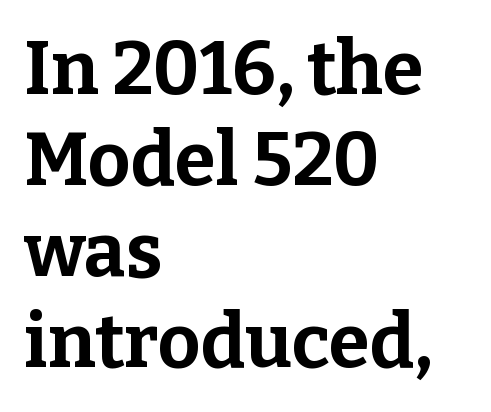
Has an underline been added? It has not. Look at the tracking — it's just the regular setting, nothing added. Every stem runs plumb, perpendicular to the baseline. These lines carry a lot of weight — the face is fully bold. Stroke terminals: seriffed.
